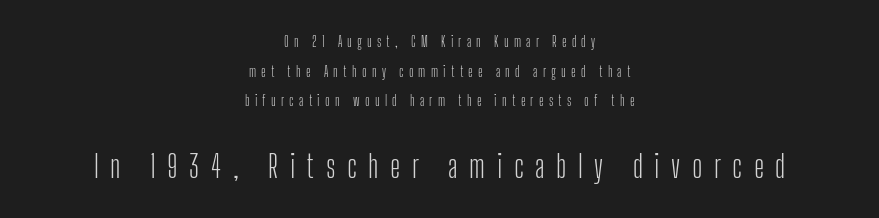
The image shows 31 px light, condensed sans-serif type, upright; set centered, loose line spacing (2.12x), unusually wide letter spacing (+0.37 em), not underlined; the second (bottom) block is 2.21x larger; low stroke contrast and a medium x-height.
